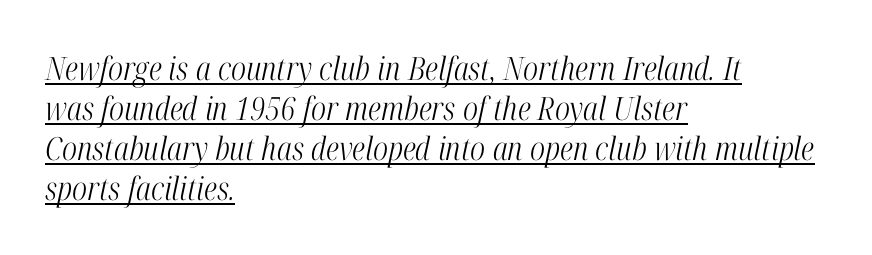
{"serif": "yes", "italic": "yes", "lean": "right", "slant_degrees": 12, "bold": "no", "weight": "light", "width": "condensed", "stroke_contrast": "high", "x_height": "medium", "monospaced": "no", "underline": "yes", "align": "left", "line_spacing": "normal", "line_spacing_ratio": 1.25, "letter_spacing": "normal", "letter_spacing_em": 0.0, "glyph_px": 32}
